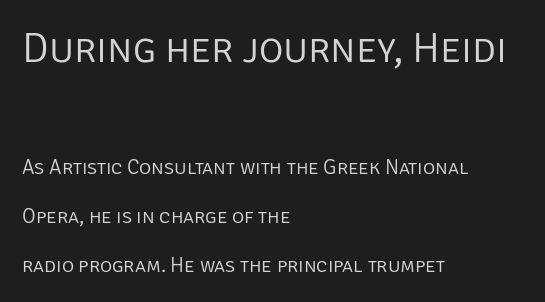
The image shows 42 px light sans-serif type, upright; set left-aligned, loose line spacing (2.34x), normal letter spacing, not underlined; the first (top) block is 2.0x larger; low stroke contrast and a large x-height.
